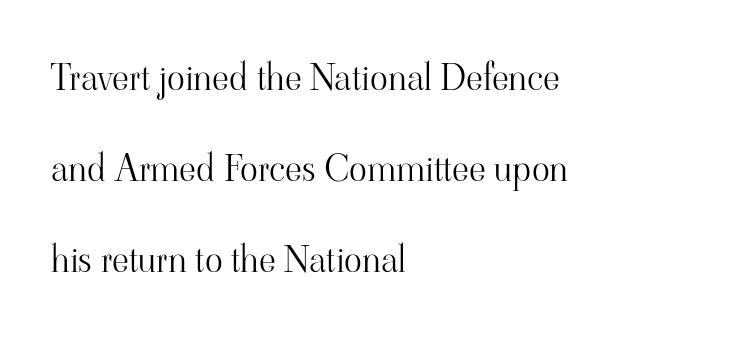
{"serif": "yes", "italic": "no", "bold": "no", "weight": "light", "width": "normal", "stroke_contrast": "high", "x_height": "small", "monospaced": "no", "underline": "no", "align": "left", "line_spacing": "loose", "line_spacing_ratio": 2.46, "letter_spacing": "normal", "letter_spacing_em": 0.0, "glyph_px": 37}
